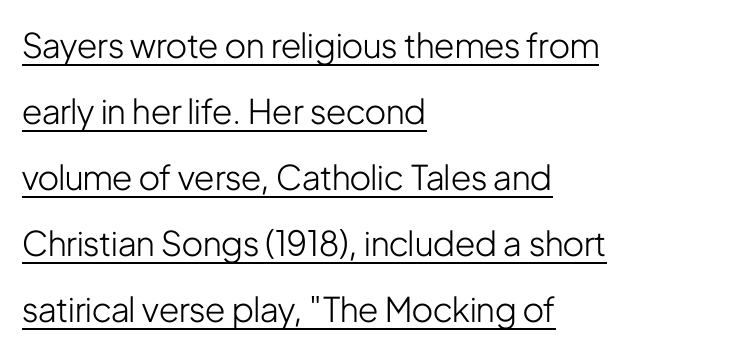
The image shows 34 px light, condensed sans-serif type, upright; set left-aligned, loose line spacing (1.94x), normal letter spacing, underlined; low stroke contrast and a medium x-height.
